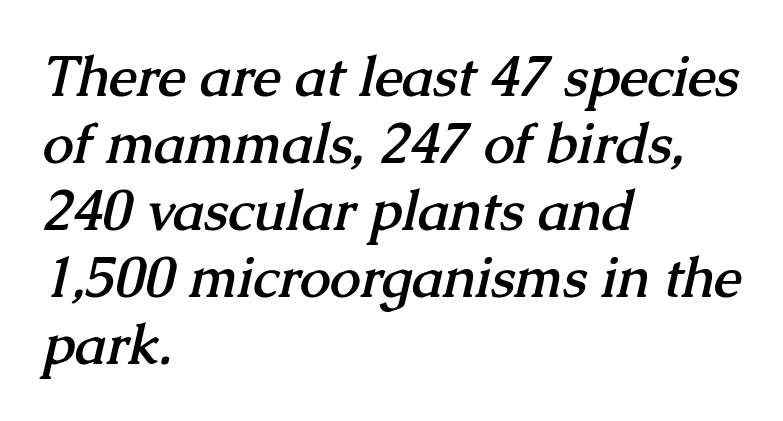
Are there feet on the stems? There are — it's a serif. Each letter keeps its own natural width here, so spacing adapts to shape. Unmarked baselines from the first word to the last. Horizontal alignment here is leftward, the default for most running prose. Is the type bold? Yes — the strokes are clearly thick and heavy.
